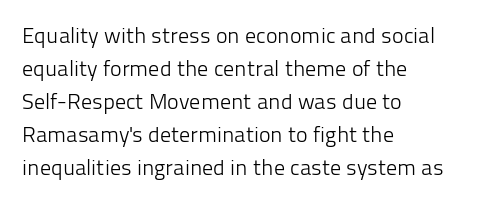
In terms of leading, this rendering sits right in the middle. Quick note: not italic, upright. Stems here are at most as thick as an everyday book face. Letter spacing: default.
